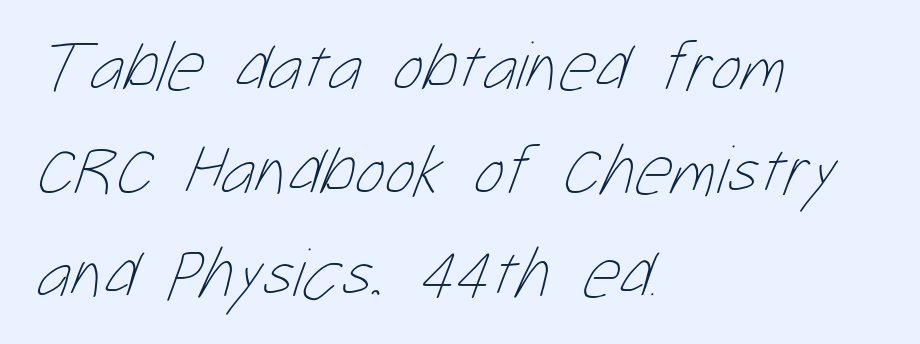
Q: Is the text bold? A: No.
Q: Is the text underlined? A: No.
Q: How is the paragraph aligned? A: Left-aligned.
Q: Is the spacing between letters normal or unusually wide? A: Normal.
Q: Is the spacing between lines tight, normal or loose? A: Normal.
Q: Width (condensed, normal, or wide)? A: Condensed.
Q: Stroke contrast? A: Low.
Q: x-height? A: Medium.
Q: Monospaced? A: No.
